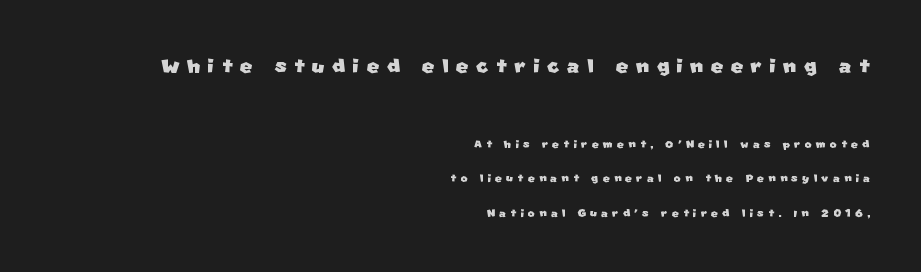
The image shows 27 px text type; set right-aligned, loose line spacing (2.33x), unusually wide letter spacing (+0.27 em), not underlined; the first (top) block is 1.8x larger.
